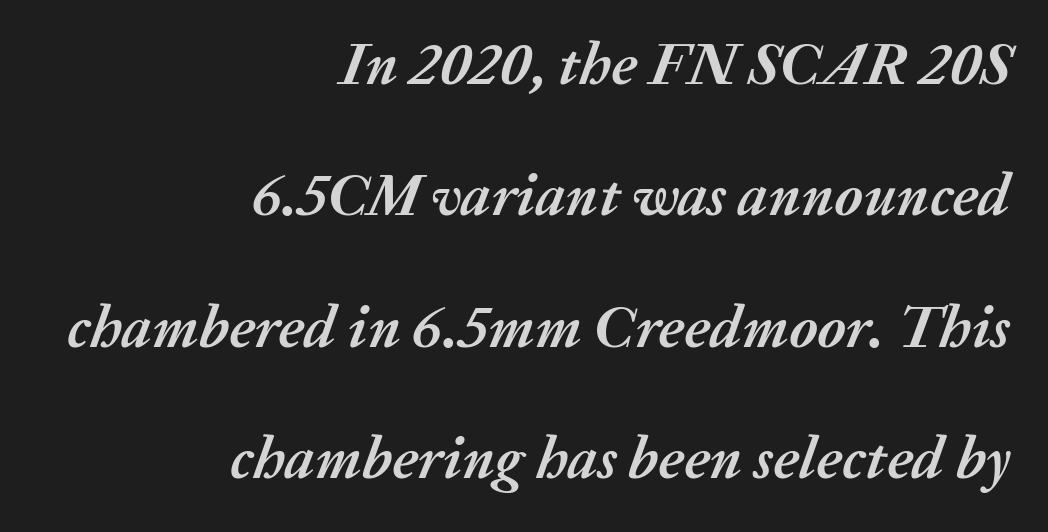
{"italic": "yes", "lean": "right", "slant_degrees": 20, "bold": "yes", "weight": "semibold", "width": "normal", "stroke_contrast": "medium", "x_height": "medium", "monospaced": "no", "underline": "no", "align": "right", "line_spacing": "loose", "line_spacing_ratio": 2.19, "letter_spacing": "normal", "letter_spacing_em": 0.0, "glyph_px": 60}
